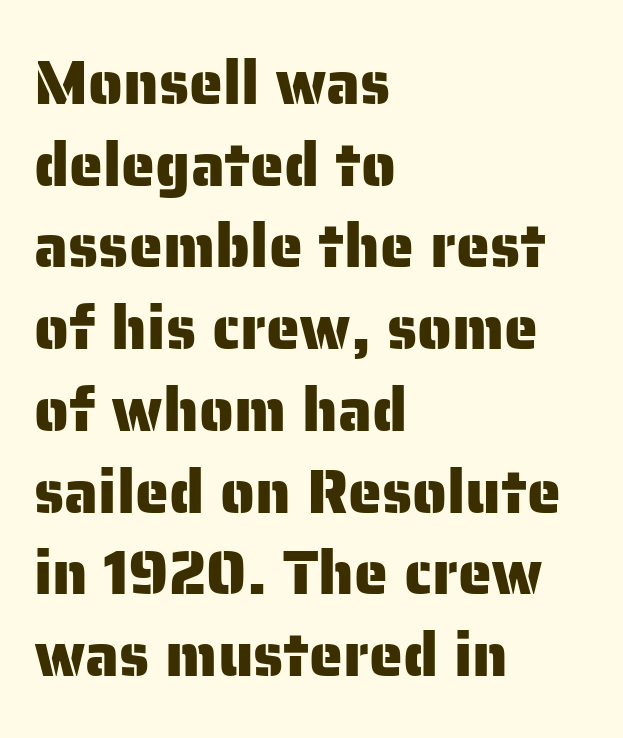
A typesetter would call this proportional, since set widths differ per character. Successive baselines arrive at the customary interval. This sample uses a sans-serif face. Do the letters lean? They stand straight. Which margin do the lines hug? The left one — the right edge is uneven.
